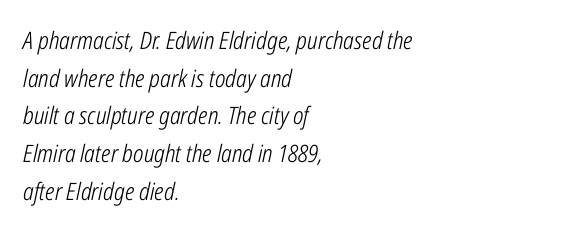
The image shows 24 px text type, italic (leaning right); set left-aligned, normal line spacing (1.57x), normal letter spacing, not underlined.
